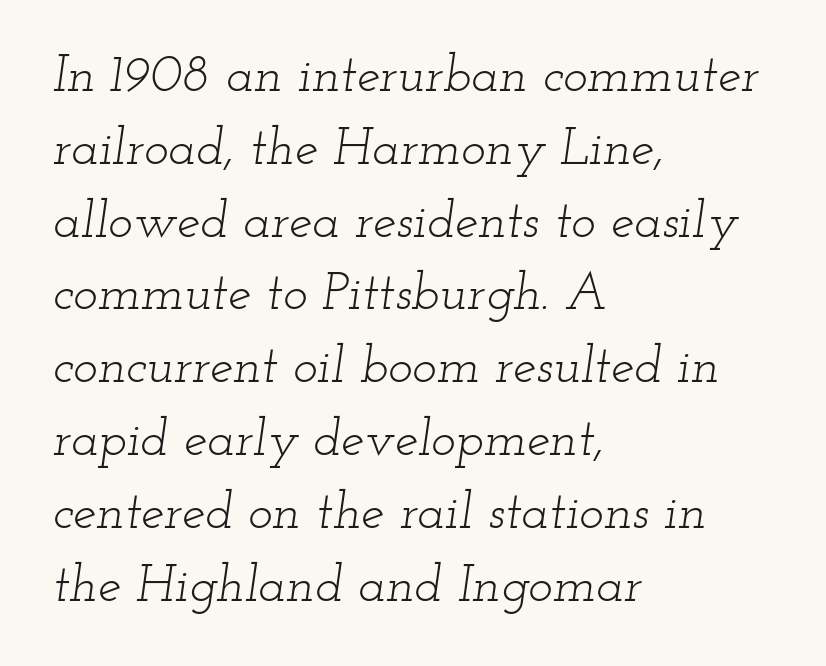
{"serif": "yes", "italic": "yes", "lean": "right", "slant_degrees": 12, "bold": "no", "weight": "light", "width": "wide", "stroke_contrast": "low", "x_height": "small", "monospaced": "no", "underline": "no", "align": "left", "line_spacing": "normal", "line_spacing_ratio": 1.4, "letter_spacing": "normal", "letter_spacing_em": 0.0, "glyph_px": 52}
